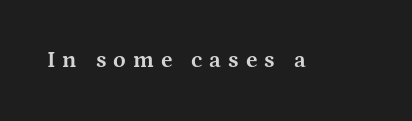
The image shows 23 px bold type, upright; set unusually wide letter spacing (+0.3 em), not underlined.
